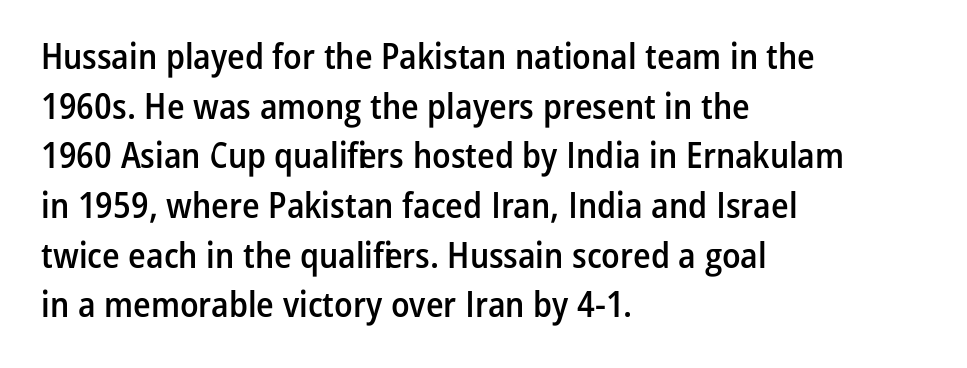
Q: Is the text bold? A: Semi-bold.
Q: Is the text italic (slanted)? A: No, it is upright.
Q: Is the typeface a serif or a sans-serif typeface? A: Sans-serif.
Q: Is the text underlined? A: No.
Q: How is the paragraph aligned? A: Left-aligned.
Q: Is the spacing between letters normal or unusually wide? A: Normal.
Q: Is the spacing between lines tight, normal or loose? A: Normal.
Q: Width (condensed, normal, or wide)? A: Condensed.
Q: Stroke contrast? A: Low.
Q: x-height? A: Medium.
Q: Monospaced? A: No.
